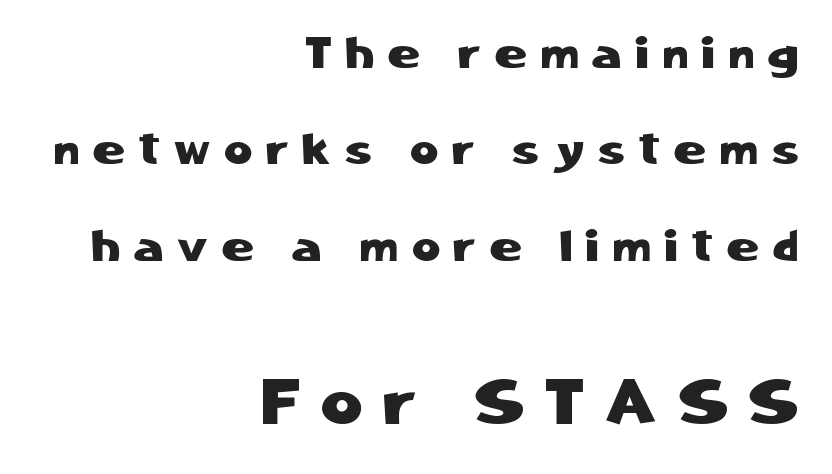
{"serif": "no", "italic": "no", "width": "normal", "stroke_contrast": "low", "x_height": "medium", "monospaced": "no", "underline": "no", "align": "right", "line_spacing": "loose", "line_spacing_ratio": 2.24, "letter_spacing": "wide", "letter_spacing_em": 0.33, "larger_block": "second", "size_ratio": 1.49, "glyph_px": 64}
